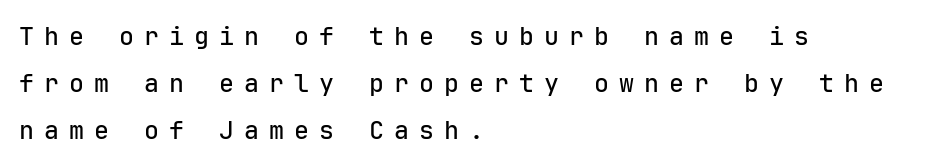
Q: Is the text italic (slanted)? A: No, it is upright.
Q: Is the text underlined? A: No.
Q: How is the paragraph aligned? A: Left-aligned.
Q: Is the spacing between letters normal or unusually wide? A: Unusually wide.
